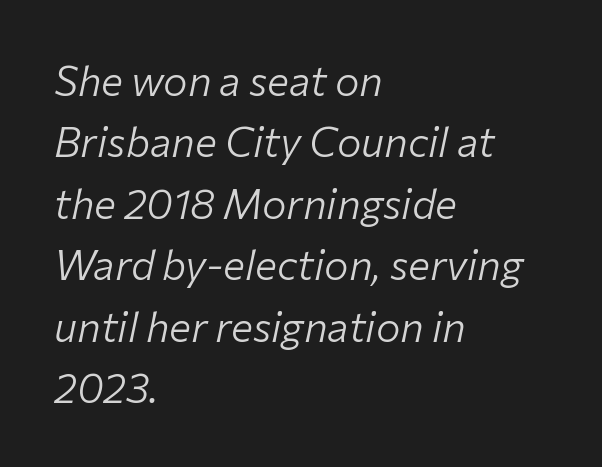
Q: Is the text bold? A: No.
Q: Is the text italic (slanted)? A: Yes, it leans right by about 12 degrees.
Q: Is the text underlined? A: No.
Q: How is the paragraph aligned? A: Left-aligned.
Q: Is the spacing between letters normal or unusually wide? A: Normal.
Q: Is the spacing between lines tight, normal or loose? A: Normal.
Q: Width (condensed, normal, or wide)? A: Normal.
Q: Stroke contrast? A: Low.
Q: x-height? A: Medium.
Q: Monospaced? A: No.
